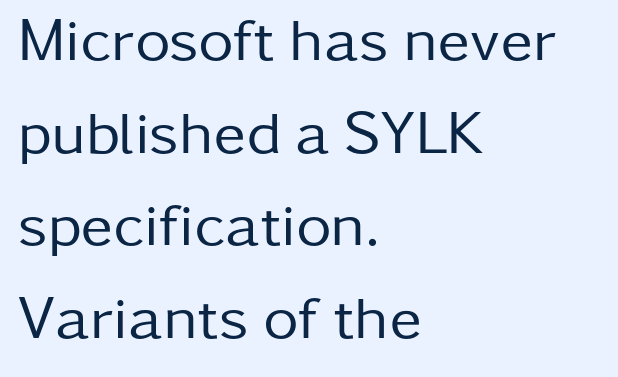
{"serif": "no", "italic": "no", "bold": "no", "weight": "regular", "width": "normal", "stroke_contrast": "low", "x_height": "medium", "monospaced": "no", "underline": "no", "align": "left", "line_spacing": "normal", "line_spacing_ratio": 1.52, "letter_spacing": "normal", "letter_spacing_em": 0.0, "glyph_px": 61}
